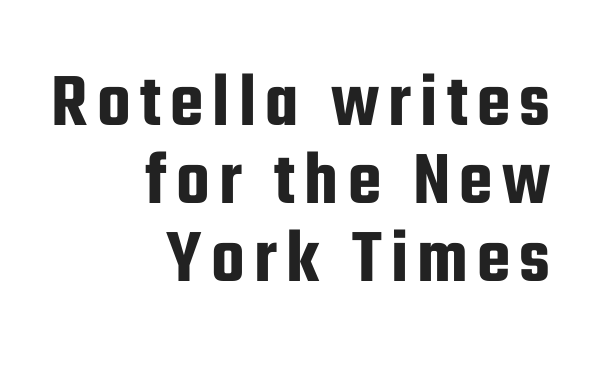
The image shows 77 px condensed sans-serif type, upright; set right-aligned, tight line spacing (1.01x), not underlined; low stroke contrast and a medium x-height.
